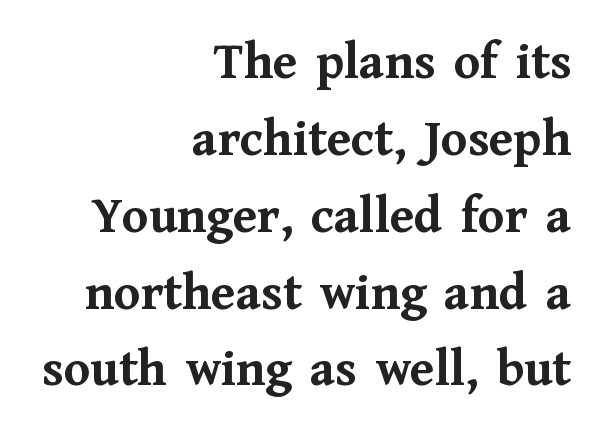
{"serif": "yes", "italic": "no", "bold": "yes", "weight": "semibold", "width": "normal", "stroke_contrast": "medium", "x_height": "medium", "monospaced": "no", "underline": "no", "align": "right", "line_spacing": "normal", "line_spacing_ratio": 1.45, "letter_spacing": "normal", "letter_spacing_em": 0.0, "glyph_px": 53}
